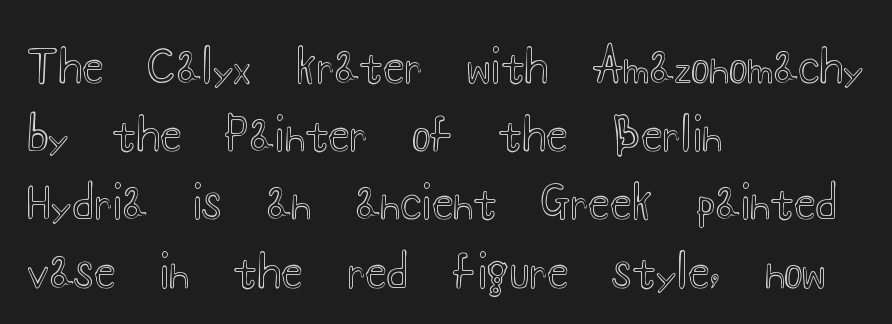
Q: Is the text italic (slanted)? A: No, it is upright.
Q: Is the text underlined? A: No.
Q: How is the paragraph aligned? A: Left-aligned.
Q: Is the spacing between letters normal or unusually wide? A: Normal.
Q: Is the spacing between lines tight, normal or loose? A: Normal.
Q: Width (condensed, normal, or wide)? A: Wide.
Q: x-height? A: Small.
Q: Monospaced? A: No.
